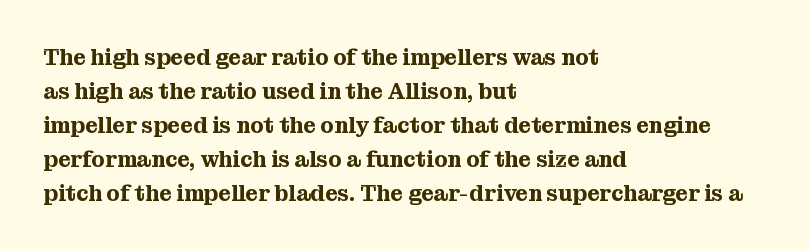
Q: Is the text italic (slanted)? A: No, it is upright.
Q: Is the text underlined? A: No.
Q: How is the paragraph aligned? A: Left-aligned.
Q: Is the spacing between letters normal or unusually wide? A: Normal.
Q: Is the spacing between lines tight, normal or loose? A: Normal.
